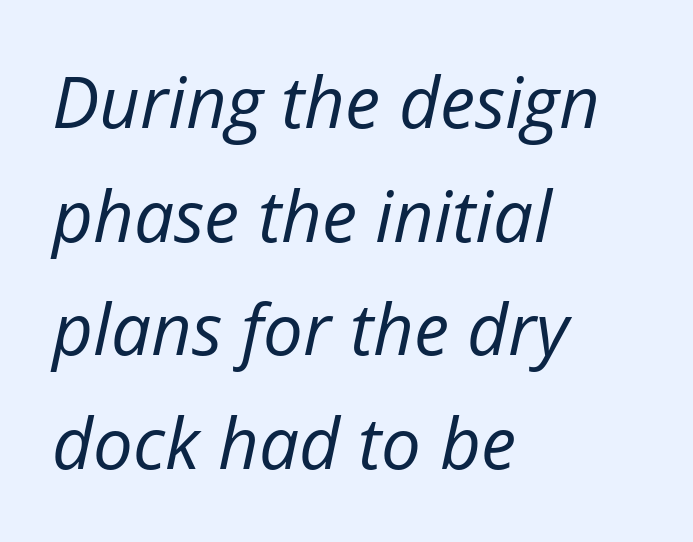
The image shows 71 px regular-weight type, italic (leaning right); set left-aligned, normal line spacing (1.6x), normal letter spacing, not underlined; low stroke contrast and a medium x-height.
